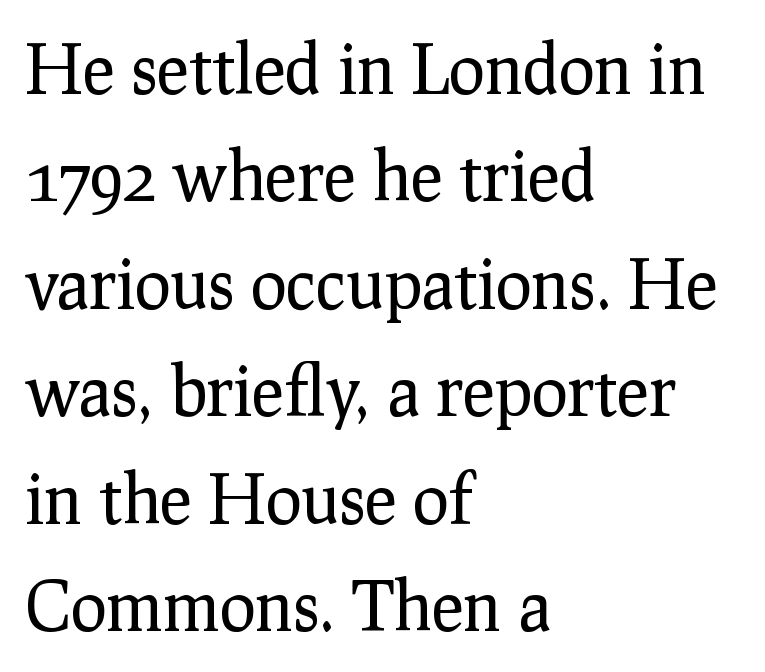
Q: Is the text bold? A: No.
Q: Is the text italic (slanted)? A: No, it is upright.
Q: Is the typeface a serif or a sans-serif typeface? A: Serif.
Q: Is the text underlined? A: No.
Q: How is the paragraph aligned? A: Left-aligned.
Q: Is the spacing between letters normal or unusually wide? A: Normal.
Q: Is the spacing between lines tight, normal or loose? A: Normal.
Q: Width (condensed, normal, or wide)? A: Normal.
Q: Stroke contrast? A: Low.
Q: x-height? A: Medium.
Q: Monospaced? A: No.
